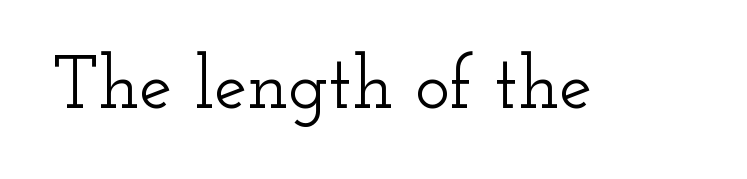
Unlike a clean sans, this face finishes its strokes with serifs. Each word holds together tightly as a unit, with standard inter-letter gaps. The font's upright variant was chosen for this text. No word sits above an underline. Spacing verdict: proportional, widths tailored to each character.
